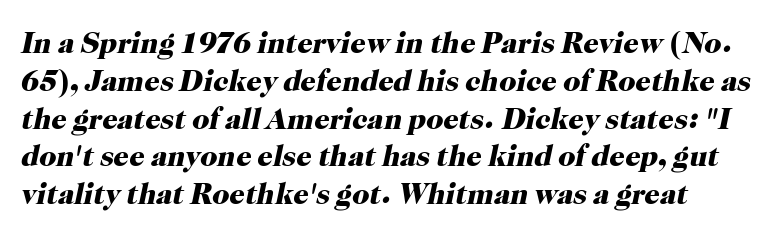
{"serif": "yes", "italic": "yes", "lean": "right", "slant_degrees": 12, "bold": "yes", "weight": "heavy", "width": "normal", "stroke_contrast": "high", "x_height": "medium", "monospaced": "no", "underline": "no", "line_spacing": "normal", "line_spacing_ratio": 1.26, "letter_spacing": "normal", "letter_spacing_em": 0.0, "glyph_px": 30}
